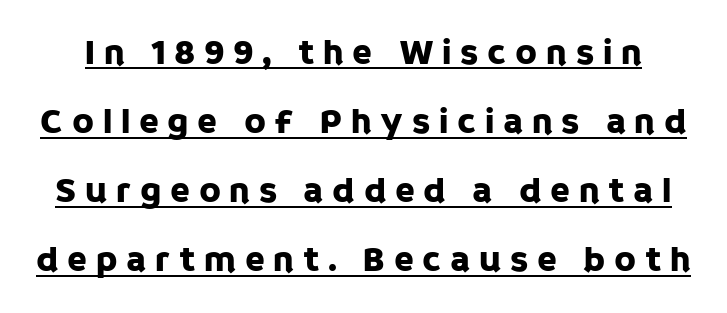
{"serif": "no", "italic": "no", "width": "normal", "stroke_contrast": "low", "x_height": "large", "monospaced": "no", "underline": "yes", "line_spacing": "loose", "line_spacing_ratio": 1.92, "letter_spacing": "wide", "letter_spacing_em": 0.24, "glyph_px": 36}
